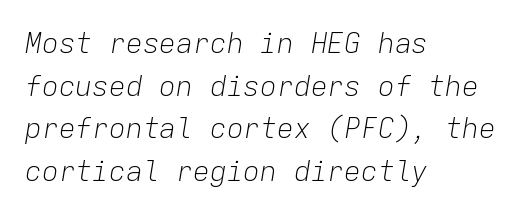
Is the stroke heavy? The answer is a plain regular-or-lighter. Check the space under the baseline: it is left empty. Students, note that the glyphs here touch the page at normal intervals. Interline gaps are of average width in this sample.
